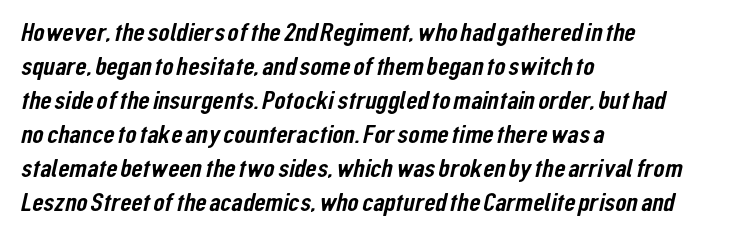
{"underline": "no", "align": "left", "line_spacing": "normal", "line_spacing_ratio": 1.31, "letter_spacing": "normal", "letter_spacing_em": 0.0, "glyph_px": 26}
